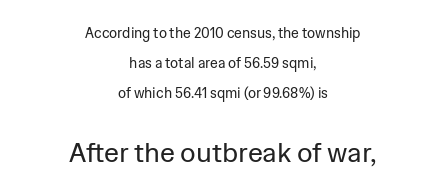
The image shows 27 px text type, upright; set centered, loose line spacing (2.14x), normal letter spacing, not underlined; the second (bottom) block is 1.93x larger.
